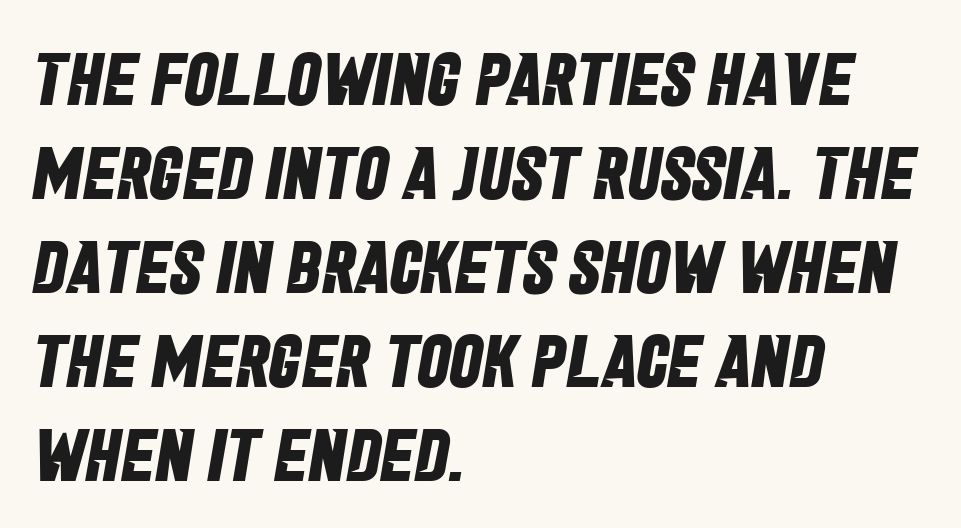
The image shows 74 px bold, condensed sans-serif type; set left-aligned, normal line spacing (1.27x), normal letter spacing, not underlined; low stroke contrast and a large x-height.
